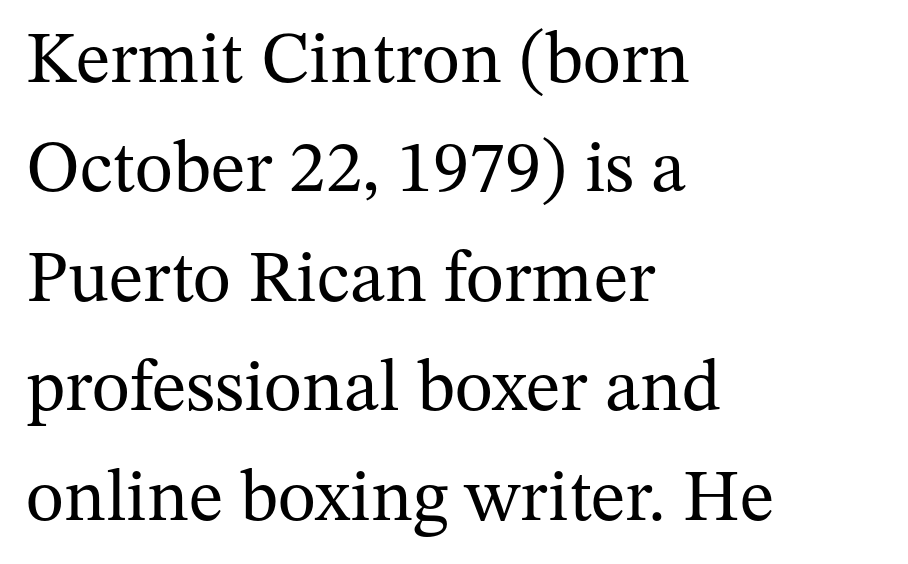
The image shows 73 px regular-weight serif type, upright; set left-aligned, normal line spacing (1.5x), normal letter spacing, not underlined; medium stroke contrast and a medium x-height.
